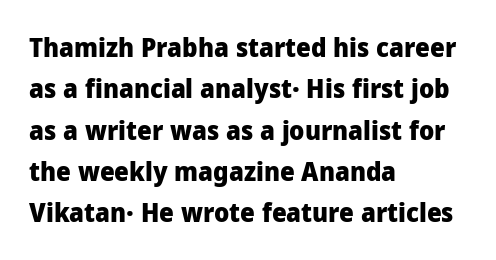
{"italic": "no", "bold": "yes", "underline": "no", "align": "left", "line_spacing": "normal", "line_spacing_ratio": 1.59, "letter_spacing": "normal", "letter_spacing_em": 0.0, "glyph_px": 26}
